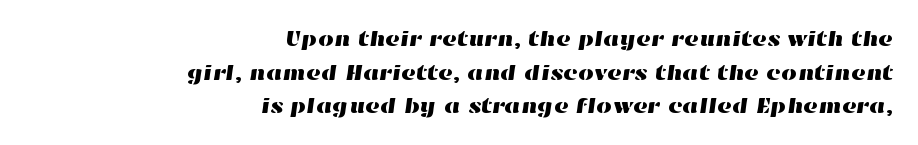
{"underline": "no", "align": "right", "line_spacing": "normal", "line_spacing_ratio": 1.53, "letter_spacing": "normal", "letter_spacing_em": 0.0, "glyph_px": 22}
